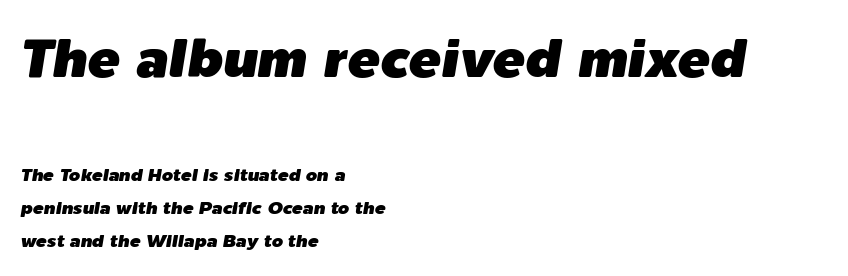
{"italic": "yes", "lean": "right", "slant_degrees": 9, "width": "normal", "stroke_contrast": "low", "x_height": "medium", "monospaced": "no", "underline": "no", "align": "left", "line_spacing_ratio": 1.82, "letter_spacing": "normal", "letter_spacing_em": 0.0, "larger_block": "first", "size_ratio": 3.0, "glyph_px": 54}
